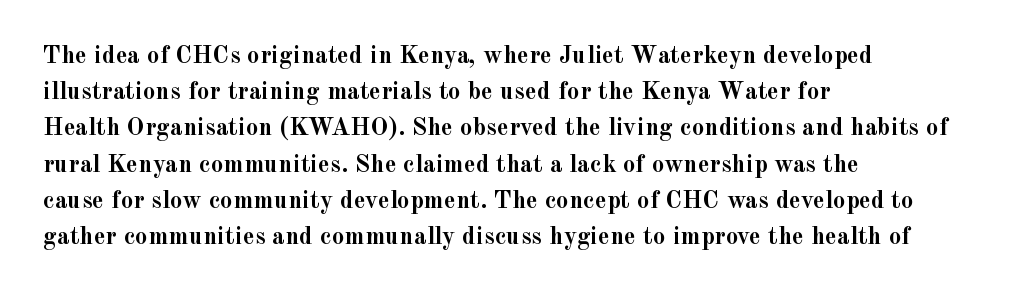
Typesetter's note: full bold, strokes at maximum text heaviness. Rendered with straight, roman letterforms. The line-height multiplier appears to be the usual default. Words appear dense and cohesive because spacing is normal. A student would call this left alignment; a typographer would say flush left, rag right. The baseline area is clear.
